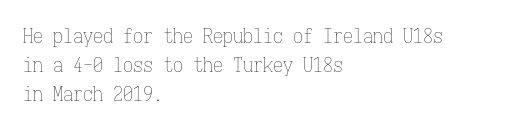
Q: Is the text bold? A: No.
Q: Is the text italic (slanted)? A: No, it is upright.
Q: Is the text underlined? A: No.
Q: How is the paragraph aligned? A: Left-aligned.
Q: Is the spacing between letters normal or unusually wide? A: Normal.
Q: Is the spacing between lines tight, normal or loose? A: Normal.
